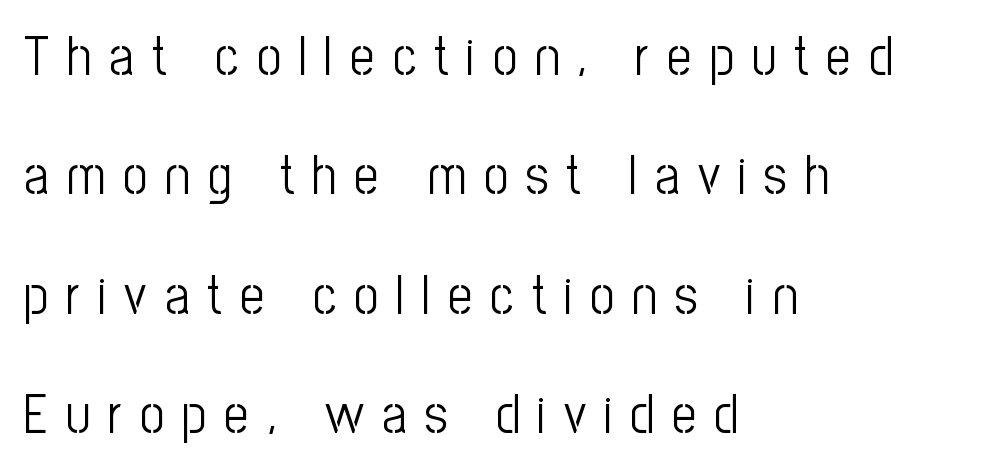
Q: Is the text bold? A: No.
Q: Is the text italic (slanted)? A: No, it is upright.
Q: Is the typeface a serif or a sans-serif typeface? A: Sans-serif.
Q: Is the text underlined? A: No.
Q: How is the paragraph aligned? A: Left-aligned.
Q: Is the spacing between letters normal or unusually wide? A: Unusually wide.
Q: Is the spacing between lines tight, normal or loose? A: Loose.
Q: Width (condensed, normal, or wide)? A: Condensed.
Q: Stroke contrast? A: Low.
Q: x-height? A: Medium.
Q: Monospaced? A: No.
